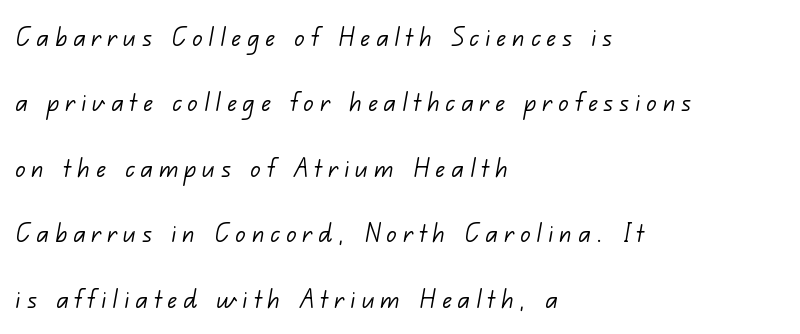
{"serif": "no", "bold": "no", "weight": "light", "width": "normal", "stroke_contrast": "low", "x_height": "small", "monospaced": "no", "underline": "no", "align": "left", "line_spacing": "loose", "line_spacing_ratio": 2.11, "letter_spacing": "wide", "letter_spacing_em": 0.2, "glyph_px": 31}
